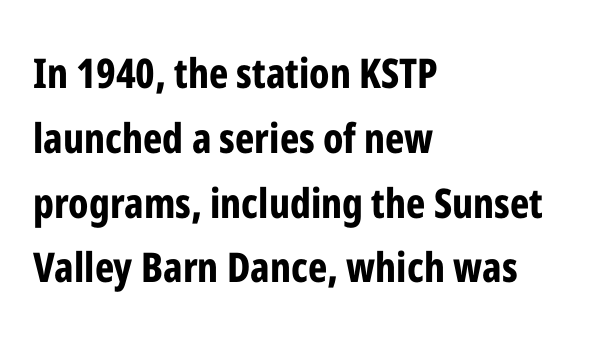
Q: Is the text bold? A: Yes.
Q: Is the text italic (slanted)? A: No, it is upright.
Q: Is the typeface a serif or a sans-serif typeface? A: Sans-serif.
Q: Is the text underlined? A: No.
Q: How is the paragraph aligned? A: Left-aligned.
Q: Is the spacing between letters normal or unusually wide? A: Normal.
Q: Is the spacing between lines tight, normal or loose? A: Normal.
Q: Width (condensed, normal, or wide)? A: Condensed.
Q: Stroke contrast? A: Low.
Q: x-height? A: Medium.
Q: Monospaced? A: No.
